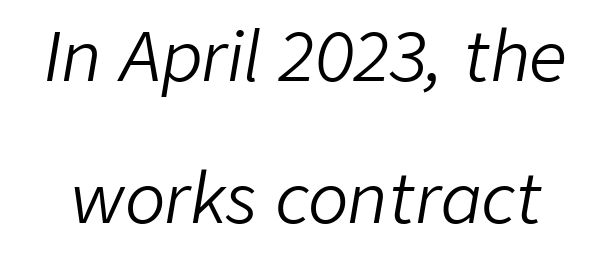
{"italic": "yes", "lean": "right", "slant_degrees": 9, "bold": "no", "weight": "light", "width": "normal", "stroke_contrast": "low", "x_height": "medium", "monospaced": "no", "underline": "no", "line_spacing": "loose", "line_spacing_ratio": 2.12, "letter_spacing": "normal", "letter_spacing_em": 0.0, "glyph_px": 67}
